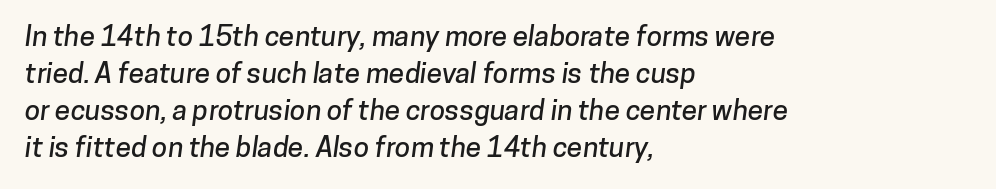
{"serif": "no", "width": "normal", "stroke_contrast": "low", "x_height": "medium", "monospaced": "no", "underline": "no", "align": "left", "line_spacing": "normal", "line_spacing_ratio": 1.32, "letter_spacing": "normal", "letter_spacing_em": 0.0, "glyph_px": 28}
